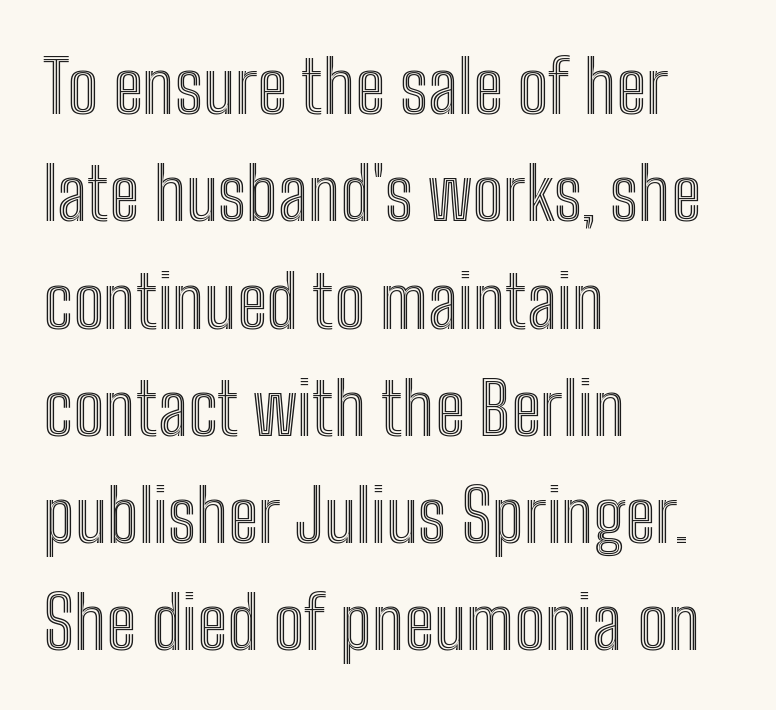
{"italic": "no", "width": "condensed", "x_height": "medium", "monospaced": "no", "underline": "no", "align": "left", "line_spacing": "normal", "line_spacing_ratio": 1.49, "letter_spacing": "normal", "letter_spacing_em": 0.0, "glyph_px": 72}
